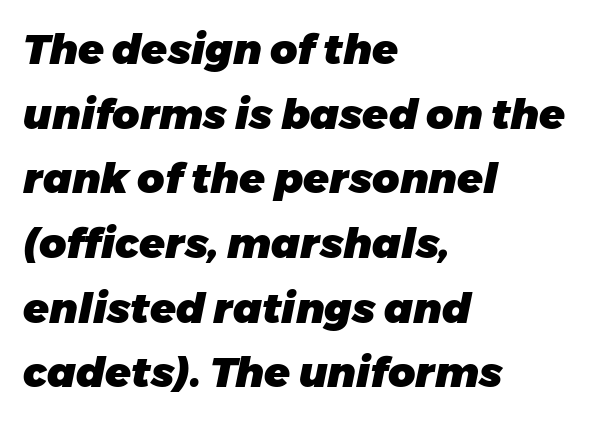
{"italic": "yes", "lean": "right", "slant_degrees": 11, "bold": "yes", "weight": "heavy", "width": "normal", "stroke_contrast": "low", "x_height": "medium", "monospaced": "no", "underline": "no", "align": "left", "line_spacing": "normal", "line_spacing_ratio": 1.54, "letter_spacing": "normal", "letter_spacing_em": 0.0, "glyph_px": 42}
